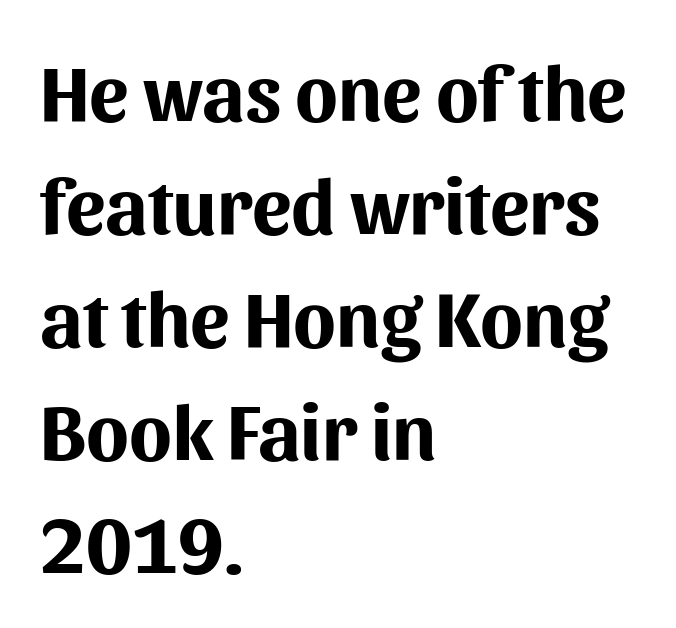
{"serif": "no", "italic": "no", "bold": "yes", "weight": "bold", "width": "normal", "stroke_contrast": "medium", "x_height": "medium", "monospaced": "no", "underline": "no", "align": "left", "line_spacing": "normal", "line_spacing_ratio": 1.43, "letter_spacing": "normal", "letter_spacing_em": 0.0, "glyph_px": 79}
